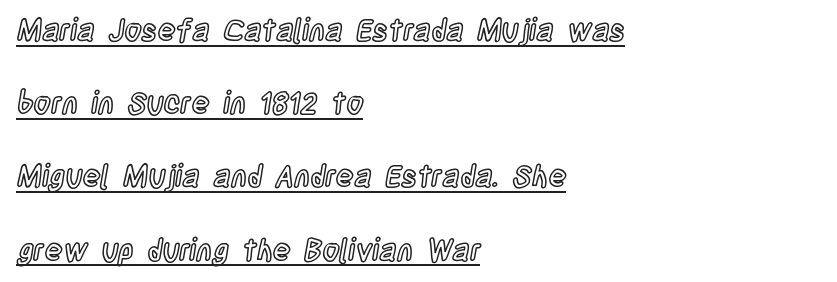
The designer dialed line spacing up above the default. Observe the ordinary spacing: letters are neighbours, not strangers. Every row of glyphs begins at an identical x-position on the left. The passage shown is typed in a proportional face where columns would drift.
